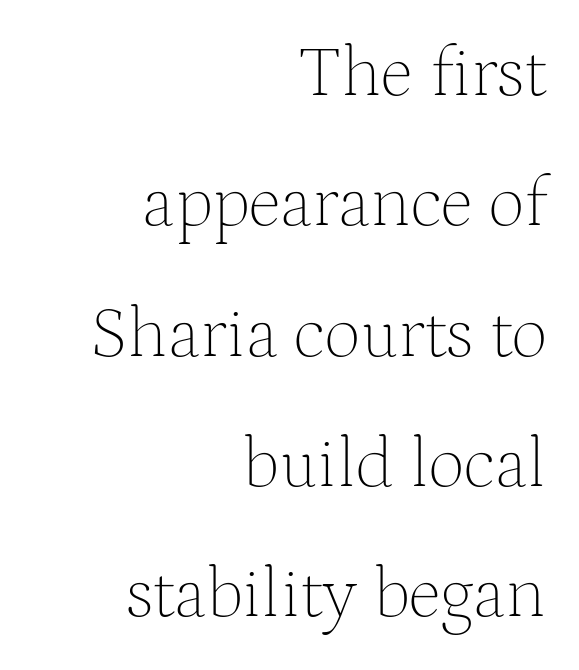
The image shows 72 px thin serif type, upright; set right-aligned, line spacing 1.81x, normal letter spacing, not underlined; medium stroke contrast and a medium x-height.
